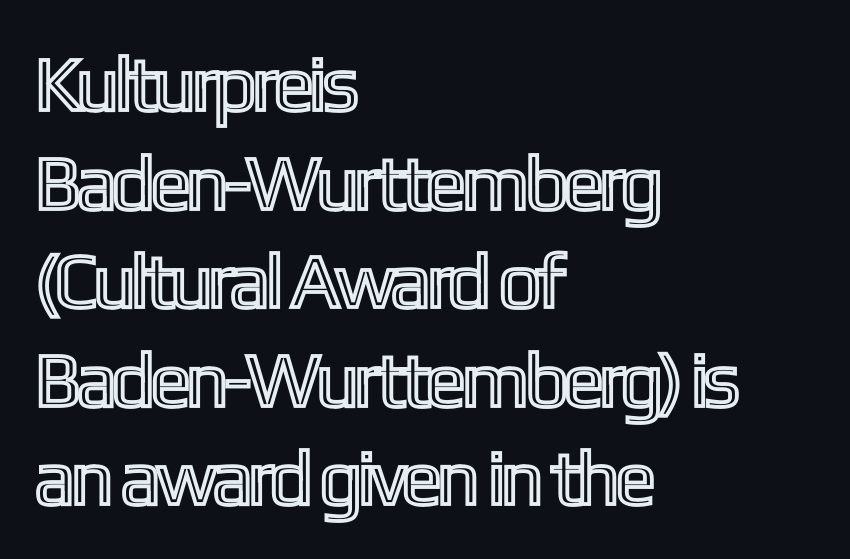
The image shows 77 px condensed type, upright; set left-aligned, normal line spacing (1.28x), normal letter spacing, not underlined; a medium x-height.
